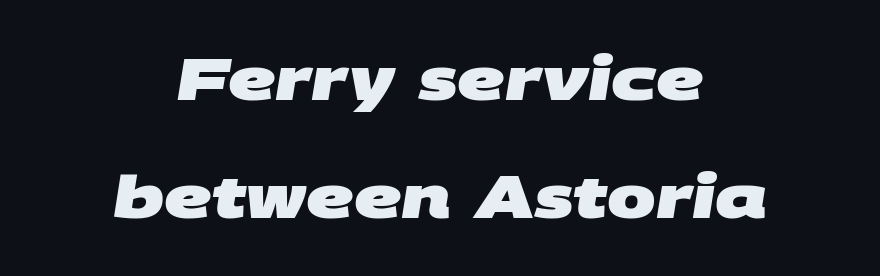
Q: Is the text bold? A: Yes.
Q: Is the typeface a serif or a sans-serif typeface? A: Sans-serif.
Q: Is the text underlined? A: No.
Q: How is the paragraph aligned? A: Centered.
Q: Is the spacing between letters normal or unusually wide? A: Normal.
Q: Is the spacing between lines tight, normal or loose? A: Loose.
Q: Width (condensed, normal, or wide)? A: Wide.
Q: Stroke contrast? A: Medium.
Q: x-height? A: Large.
Q: Monospaced? A: No.
